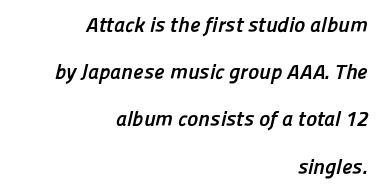
The image shows 21 px bold type; set right-aligned, loose line spacing (2.25x), normal letter spacing, not underlined.
